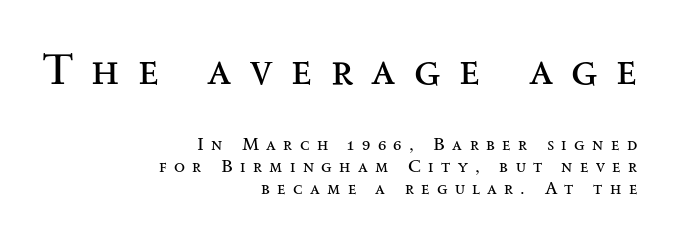
The image shows 45 px regular-weight, wide serif type, upright; set right-aligned, line spacing 1.22x, unusually wide letter spacing (+0.41 em), not underlined; the first (top) block is 2.5x larger; medium stroke contrast and a small x-height.
